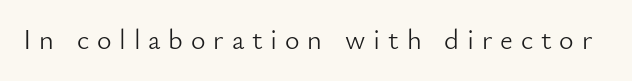
{"serif": "no", "italic": "no", "bold": "no", "weight": "light", "width": "normal", "stroke_contrast": "low", "x_height": "small", "monospaced": "no", "underline": "no", "letter_spacing": "wide", "letter_spacing_em": 0.28, "glyph_px": 28}
